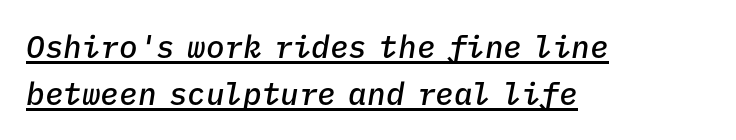
Leading: standard. The rendering uses typewriter-style spacing with identical character cells. The passage is arranged the way most books set body copy — flush left. It's the slanting kind of type. Bold? Not quite — semibold, heavier than regular but stopping short.
